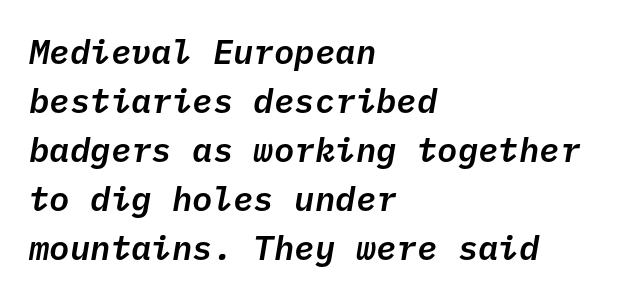
Compared with typical body copy, the letter spacing here is the same. This block has exactly the height ordinary leading produces. Anything drawn beneath the words? Only blank space. The rendering uses typewriter-style spacing with identical character cells.
